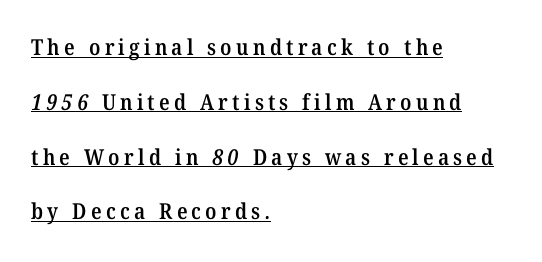
Q: Is the text bold? A: Semi-bold.
Q: Is the text underlined? A: Yes.
Q: How is the paragraph aligned? A: Left-aligned.
Q: Is the spacing between lines tight, normal or loose? A: Loose.
